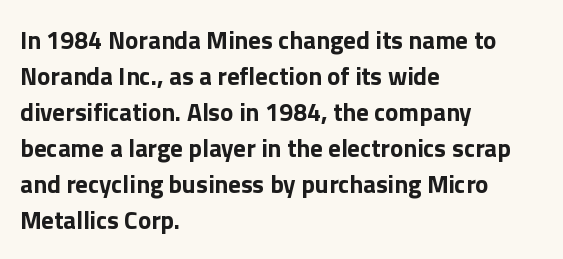
{"italic": "no", "bold": "yes", "underline": "no", "align": "left", "line_spacing": "normal", "line_spacing_ratio": 1.44, "letter_spacing": "normal", "letter_spacing_em": 0.0, "glyph_px": 25}
